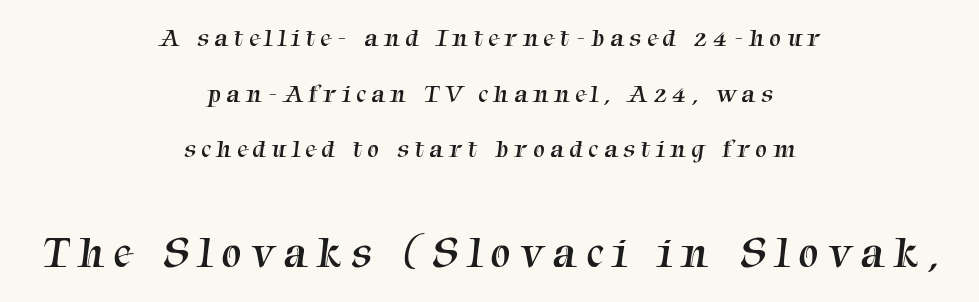
The image shows 45 px regular-weight serif type; set centered, loose line spacing (2.14x), unusually wide letter spacing (+0.22 em), not underlined; the second (bottom) block is 1.73x larger; medium stroke contrast and a medium x-height.
